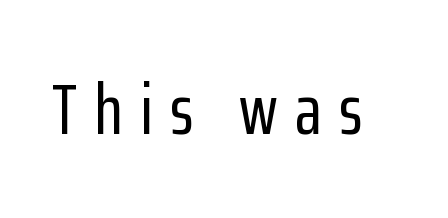
Q: Is the text italic (slanted)? A: No, it is upright.
Q: Is the typeface a serif or a sans-serif typeface? A: Sans-serif.
Q: Is the text underlined? A: No.
Q: Is the spacing between letters normal or unusually wide? A: Unusually wide.
Q: Width (condensed, normal, or wide)? A: Condensed.
Q: Stroke contrast? A: Low.
Q: x-height? A: Medium.
Q: Monospaced? A: No.
